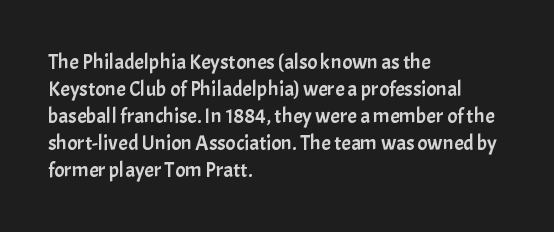
Q: Is the text italic (slanted)? A: No, it is upright.
Q: Is the text underlined? A: No.
Q: How is the paragraph aligned? A: Left-aligned.
Q: Is the spacing between letters normal or unusually wide? A: Normal.
Q: Is the spacing between lines tight, normal or loose? A: Normal.
